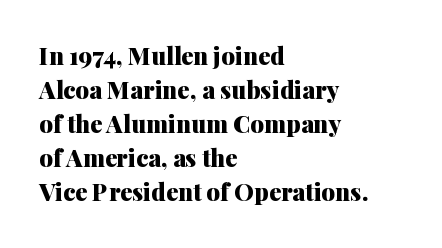
Q: Is the text bold? A: Yes.
Q: Is the text italic (slanted)? A: No, it is upright.
Q: Is the text underlined? A: No.
Q: How is the paragraph aligned? A: Left-aligned.
Q: Is the spacing between letters normal or unusually wide? A: Normal.
Q: Is the spacing between lines tight, normal or loose? A: Normal.
